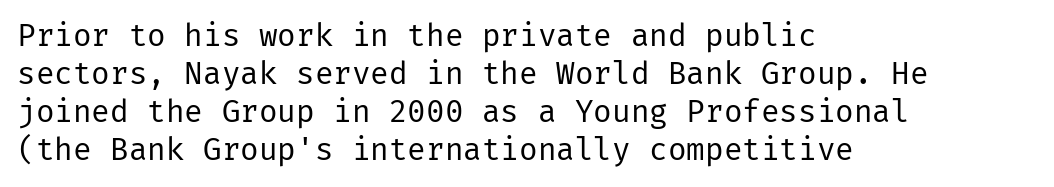
{"serif": "no", "italic": "no", "bold": "no", "weight": "regular", "width": "normal", "stroke_contrast": "low", "x_height": "medium", "underline": "no", "align": "left", "line_spacing_ratio": 1.23, "letter_spacing": "normal", "letter_spacing_em": 0.0, "glyph_px": 31}
